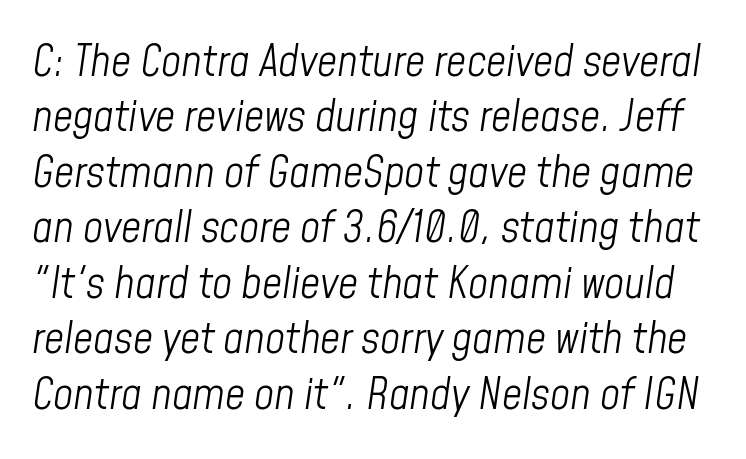
Q: Is the text bold? A: No.
Q: Is the text italic (slanted)? A: Yes, it leans right by about 8 degrees.
Q: Is the text underlined? A: No.
Q: Is the spacing between letters normal or unusually wide? A: Normal.
Q: Is the spacing between lines tight, normal or loose? A: Normal.
Q: Width (condensed, normal, or wide)? A: Condensed.
Q: Stroke contrast? A: Low.
Q: x-height? A: Medium.
Q: Monospaced? A: No.
